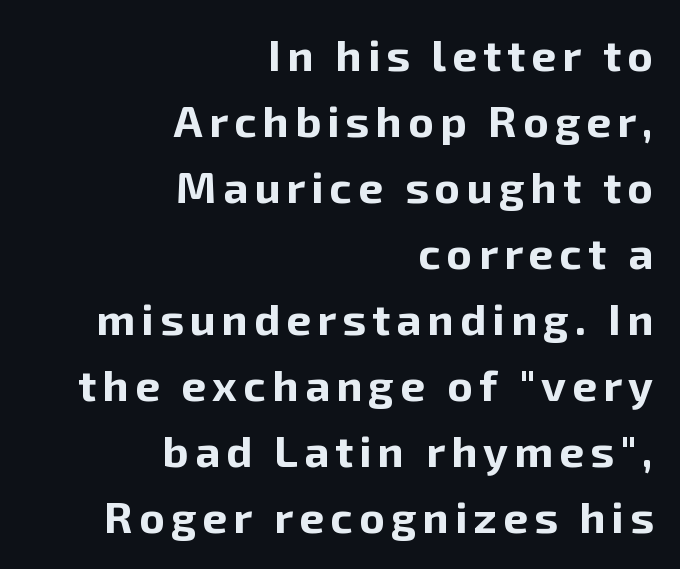
The image shows 44 px bold sans-serif type, upright; set right-aligned, normal line spacing (1.5x), not underlined; low stroke contrast and a medium x-height.
